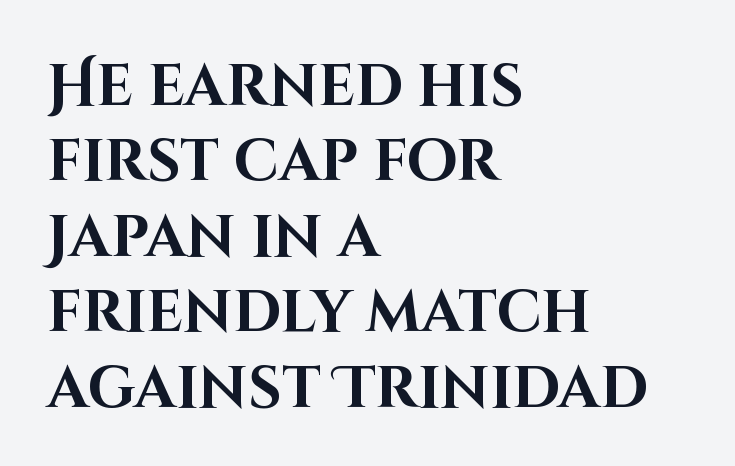
Q: Is the text bold? A: Yes.
Q: Is the text italic (slanted)? A: No, it is upright.
Q: Is the typeface a serif or a sans-serif typeface? A: Sans-serif.
Q: Is the text underlined? A: No.
Q: How is the paragraph aligned? A: Left-aligned.
Q: Is the spacing between letters normal or unusually wide? A: Normal.
Q: Is the spacing between lines tight, normal or loose? A: Normal.
Q: Width (condensed, normal, or wide)? A: Normal.
Q: Stroke contrast? A: High.
Q: x-height? A: Large.
Q: Monospaced? A: No.
